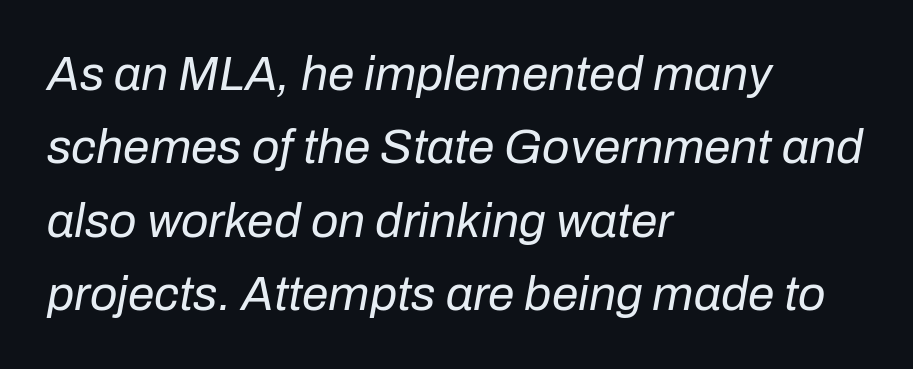
{"italic": "yes", "lean": "right", "slant_degrees": 10, "bold": "no", "weight": "regular", "width": "normal", "stroke_contrast": "low", "x_height": "medium", "monospaced": "no", "underline": "no", "align": "left", "line_spacing": "normal", "line_spacing_ratio": 1.53, "letter_spacing": "normal", "letter_spacing_em": 0.0, "glyph_px": 48}
